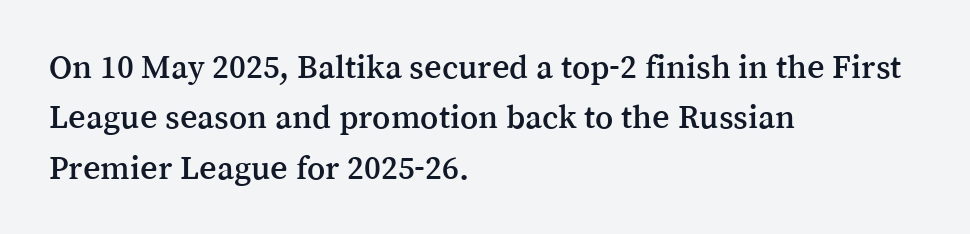
The image shows 34 px serif type, upright; set left-aligned, normal line spacing (1.48x), normal letter spacing, not underlined; medium stroke contrast and a medium x-height.
